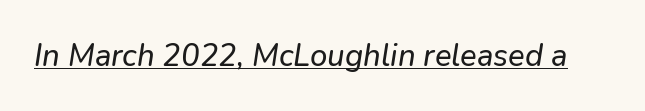
Q: Is the text italic (slanted)? A: Yes, it leans right by about 9 degrees.
Q: Is the text underlined? A: Yes.
Q: Is the spacing between letters normal or unusually wide? A: Normal.
Q: Width (condensed, normal, or wide)? A: Normal.
Q: Stroke contrast? A: Low.
Q: x-height? A: Medium.
Q: Monospaced? A: No.
